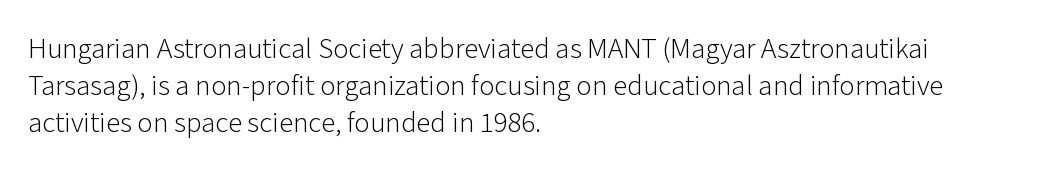
The image shows 29 px light sans-serif type, upright; set left-aligned, normal line spacing (1.28x), normal letter spacing, not underlined; low stroke contrast and a medium x-height.
